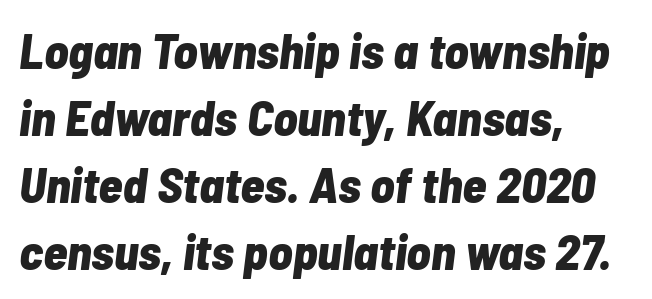
Each letter keeps its own natural width here, so spacing adapts to shape. Posture: slanted. What's the leading like? Ordinary, nothing unusual. Short note: letters normally spaced. No word sits above an underline. These lines stack with their left ends in a neat column.
